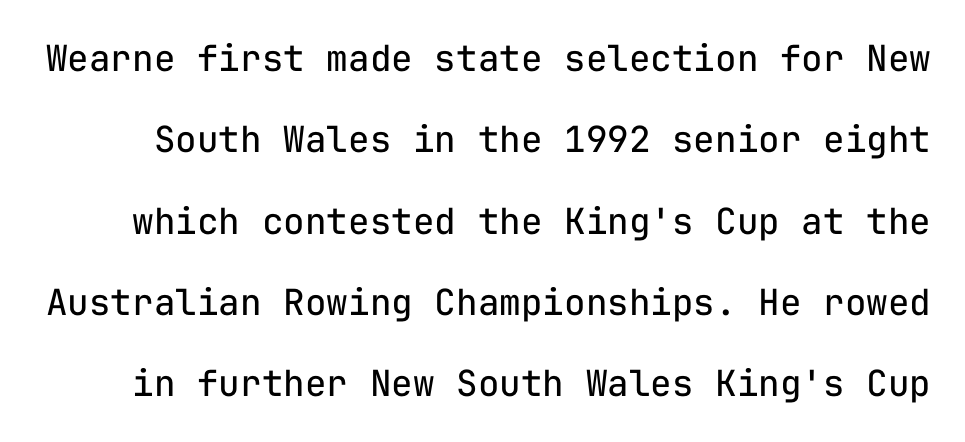
Q: Is the text bold? A: No.
Q: Is the text italic (slanted)? A: No, it is upright.
Q: Is the typeface a serif or a sans-serif typeface? A: Sans-serif.
Q: Is the text underlined? A: No.
Q: Is the spacing between letters normal or unusually wide? A: Normal.
Q: Is the spacing between lines tight, normal or loose? A: Loose.
Q: Width (condensed, normal, or wide)? A: Normal.
Q: Stroke contrast? A: Low.
Q: x-height? A: Medium.
Q: Monospaced? A: Yes.
